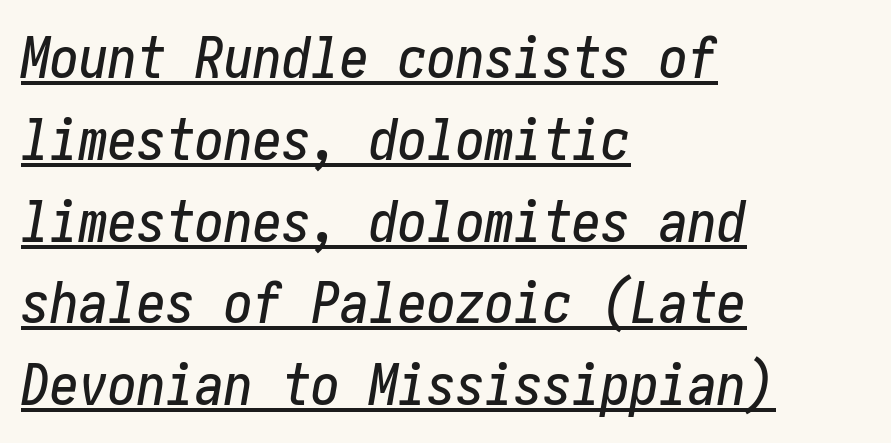
Q: Is the text italic (slanted)? A: Yes, it leans right by about 10 degrees.
Q: Is the text underlined? A: Yes.
Q: How is the paragraph aligned? A: Left-aligned.
Q: Is the spacing between letters normal or unusually wide? A: Normal.
Q: Is the spacing between lines tight, normal or loose? A: Normal.
Q: Width (condensed, normal, or wide)? A: Condensed.
Q: Stroke contrast? A: Low.
Q: x-height? A: Medium.
